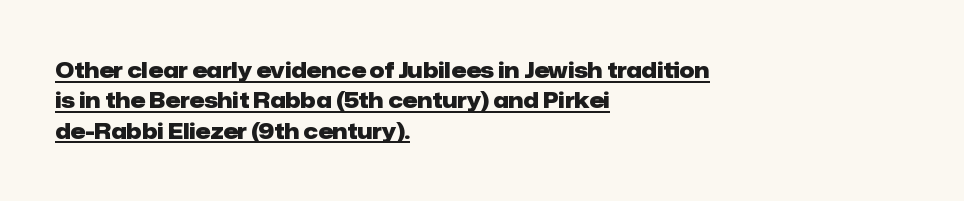
The image shows 21 px bold type, upright; set left-aligned, normal line spacing (1.45x), normal letter spacing, underlined.
